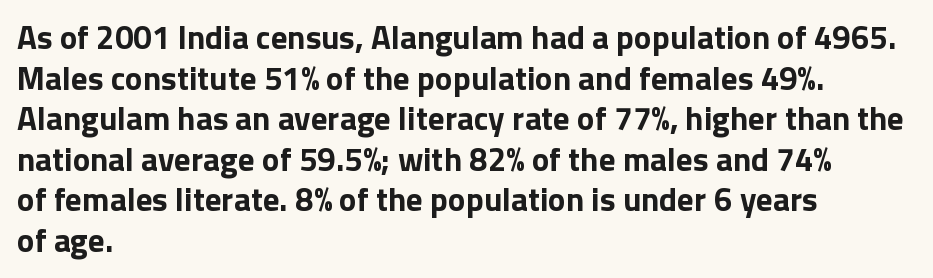
Q: Is the text bold? A: Yes.
Q: Is the text italic (slanted)? A: No, it is upright.
Q: Is the typeface a serif or a sans-serif typeface? A: Sans-serif.
Q: Is the text underlined? A: No.
Q: How is the paragraph aligned? A: Left-aligned.
Q: Is the spacing between letters normal or unusually wide? A: Normal.
Q: Width (condensed, normal, or wide)? A: Normal.
Q: Stroke contrast? A: Low.
Q: x-height? A: Medium.
Q: Monospaced? A: No.
